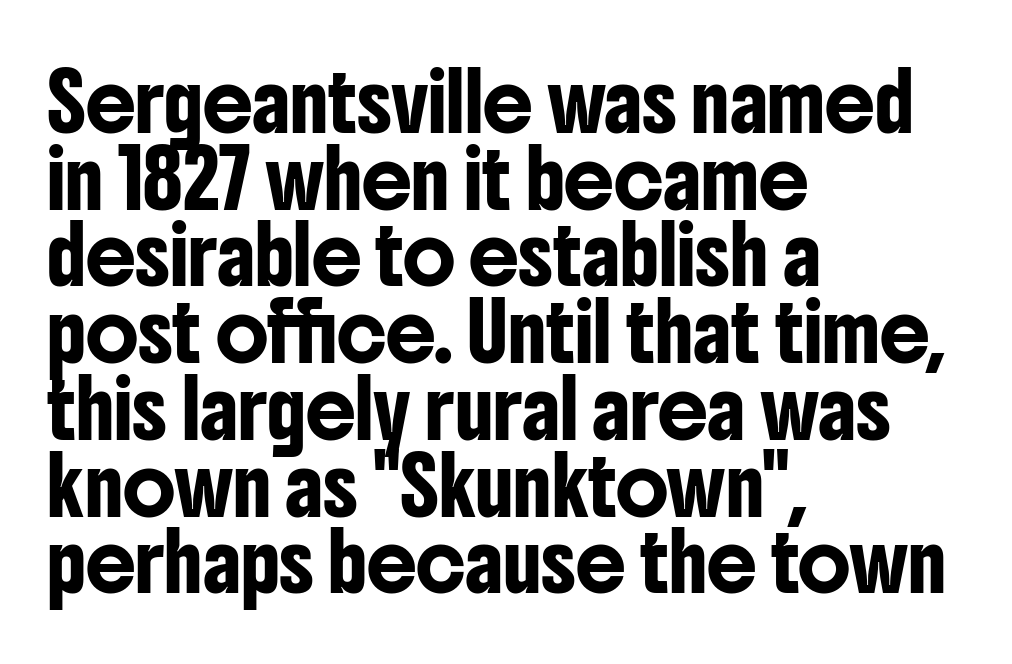
Q: Is the text italic (slanted)? A: No, it is upright.
Q: Is the typeface a serif or a sans-serif typeface? A: Sans-serif.
Q: Is the text underlined? A: No.
Q: How is the paragraph aligned? A: Left-aligned.
Q: Is the spacing between letters normal or unusually wide? A: Normal.
Q: Is the spacing between lines tight, normal or loose? A: Normal.
Q: Width (condensed, normal, or wide)? A: Condensed.
Q: Stroke contrast? A: Low.
Q: x-height? A: Medium.
Q: Monospaced? A: No.
